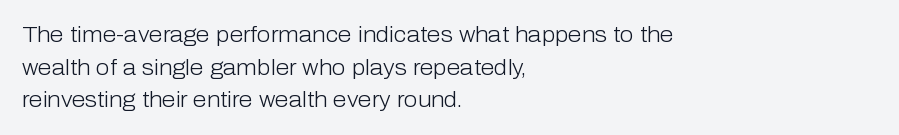
The image shows 22 px text type, upright; set left-aligned, normal line spacing (1.48x), normal letter spacing, not underlined.
